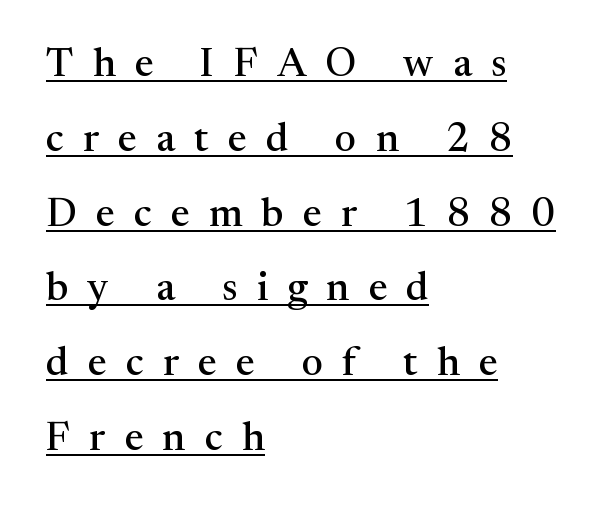
{"serif": "yes", "italic": "no", "width": "normal", "stroke_contrast": "medium", "x_height": "medium", "monospaced": "no", "underline": "yes", "align": "left", "line_spacing_ratio": 1.87, "letter_spacing": "wide", "letter_spacing_em": 0.48, "glyph_px": 40}
